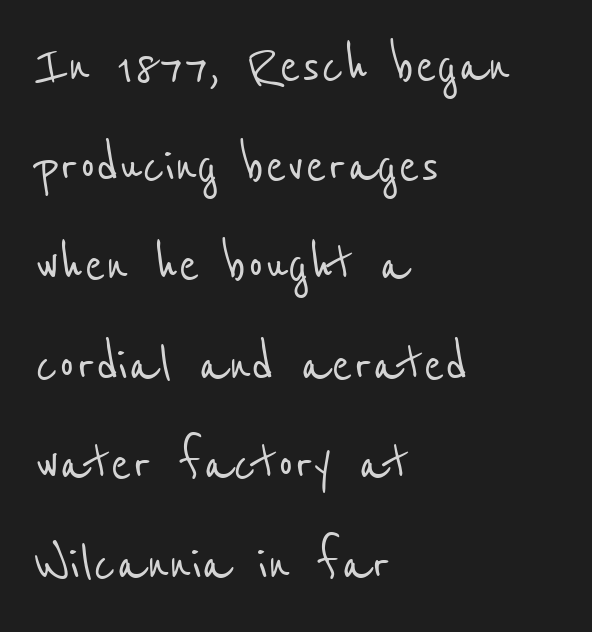
{"serif": "no", "width": "condensed", "stroke_contrast": "low", "x_height": "medium", "monospaced": "no", "underline": "no", "align": "left", "line_spacing": "normal", "line_spacing_ratio": 1.58, "letter_spacing": "normal", "letter_spacing_em": 0.0, "glyph_px": 63}
